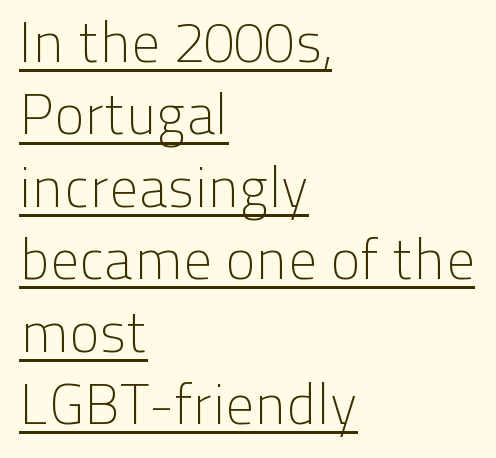
Q: Is the text bold? A: No.
Q: Is the text italic (slanted)? A: No, it is upright.
Q: Is the typeface a serif or a sans-serif typeface? A: Sans-serif.
Q: Is the text underlined? A: Yes.
Q: How is the paragraph aligned? A: Left-aligned.
Q: Is the spacing between letters normal or unusually wide? A: Normal.
Q: Is the spacing between lines tight, normal or loose? A: Normal.
Q: Width (condensed, normal, or wide)? A: Normal.
Q: Stroke contrast? A: Low.
Q: x-height? A: Medium.
Q: Monospaced? A: No.
